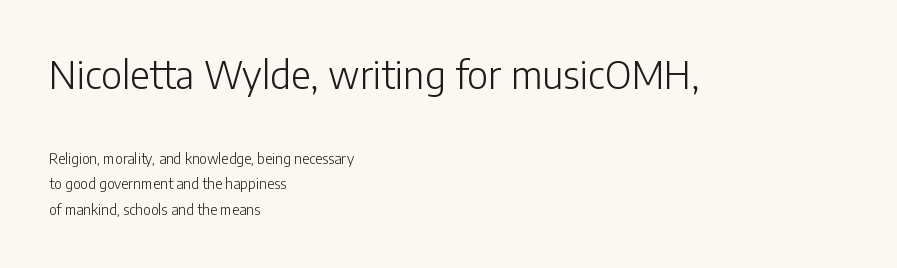
The image shows 38 px light sans-serif type, upright; set left-aligned, line spacing 1.82x, normal letter spacing, not underlined; the first (top) block is 2.71x larger; low stroke contrast and a medium x-height.
